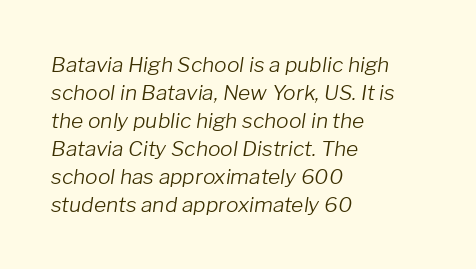
Q: Is the text bold? A: No.
Q: Is the text italic (slanted)? A: Yes, it leans right by about 8 degrees.
Q: Is the text underlined? A: No.
Q: How is the paragraph aligned? A: Left-aligned.
Q: Is the spacing between letters normal or unusually wide? A: Normal.
Q: Is the spacing between lines tight, normal or loose? A: Normal.
